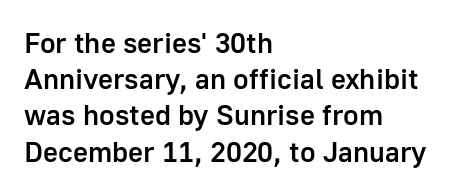
The image shows 29 px semibold sans-serif type, upright; set left-aligned, normal line spacing (1.25x), normal letter spacing, not underlined; low stroke contrast and a medium x-height.
